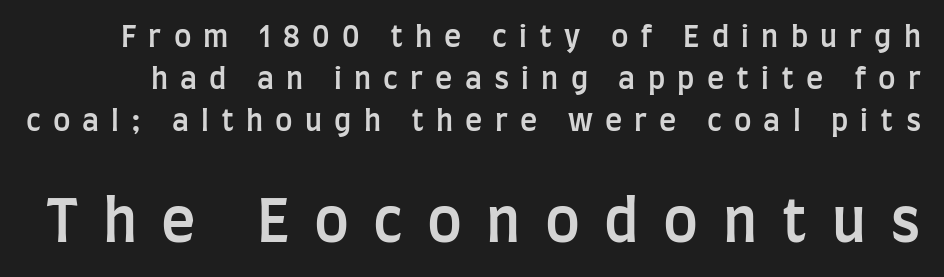
{"serif": "no", "italic": "no", "bold": "semi", "weight": "semibold", "width": "condensed", "stroke_contrast": "low", "x_height": "large", "monospaced": "no", "underline": "no", "line_spacing": "normal", "line_spacing_ratio": 1.44, "letter_spacing": "wide", "letter_spacing_em": 0.42, "larger_block": "second", "size_ratio": 2.0, "glyph_px": 58}
